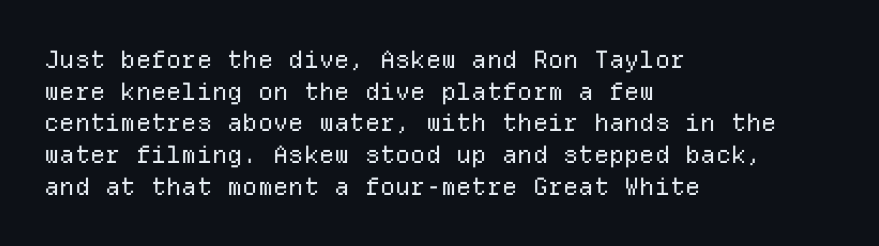
Leftover space on each line is placed entirely after the last word. The typesetting does not lean heavy: it is not bold. Honestly, the letter spacing is just normal — you wouldn't notice it. Underline: absent. If you drew a line through each stem, it would be perfectly vertical.
